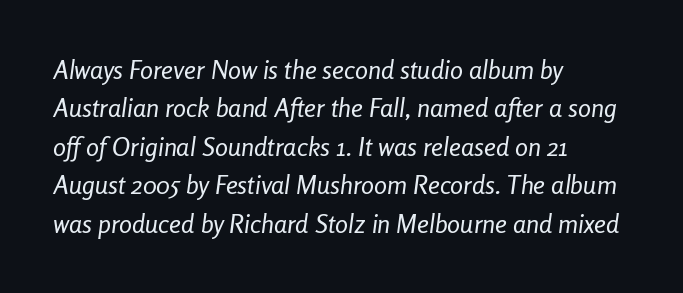
{"italic": "yes", "lean": "right", "slant_degrees": 8, "bold": "no", "underline": "no", "align": "left", "line_spacing": "normal", "line_spacing_ratio": 1.48, "letter_spacing": "normal", "letter_spacing_em": 0.0, "glyph_px": 26}
